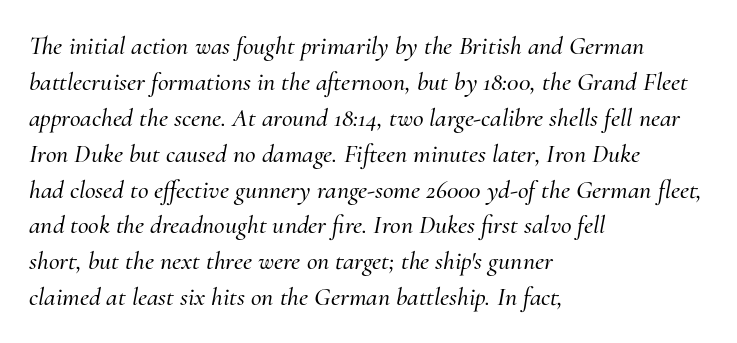
{"italic": "yes", "lean": "right", "slant_degrees": 10, "underline": "no", "align": "left", "line_spacing": "normal", "line_spacing_ratio": 1.38, "letter_spacing": "normal", "letter_spacing_em": 0.0, "glyph_px": 26}
